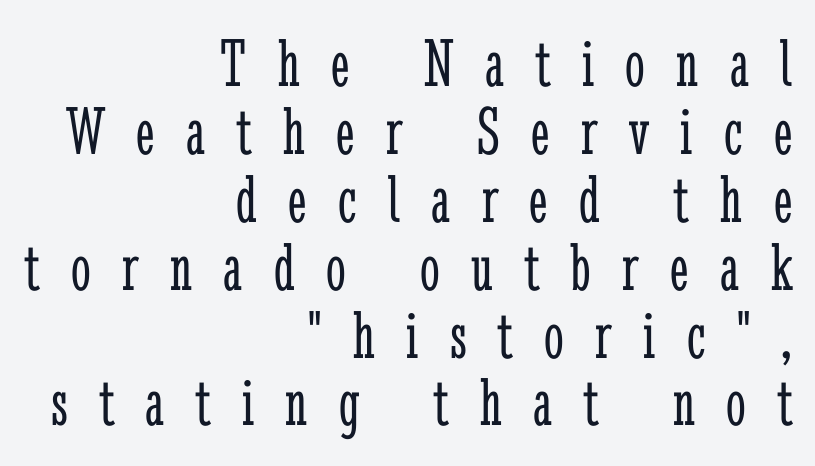
The image shows 70 px light, condensed serif type, upright; set right-aligned, tight line spacing (0.97x), unusually wide letter spacing (+0.45 em), not underlined; low stroke contrast and a medium x-height.
